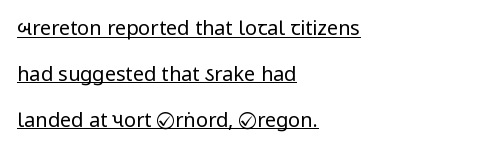
{"italic": "no", "bold": "no", "underline": "yes", "align": "left", "line_spacing": "loose", "line_spacing_ratio": 2.29, "letter_spacing": "normal", "letter_spacing_em": 0.0, "glyph_px": 20}
